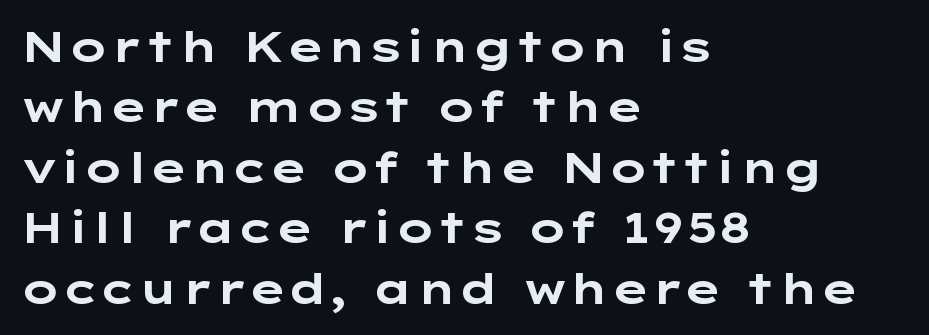
{"serif": "no", "italic": "no", "bold": "yes", "weight": "bold", "width": "wide", "stroke_contrast": "low", "x_height": "medium", "underline": "no", "align": "left", "line_spacing": "normal", "line_spacing_ratio": 1.44, "letter_spacing": "normal", "letter_spacing_em": 0.0, "glyph_px": 42}
